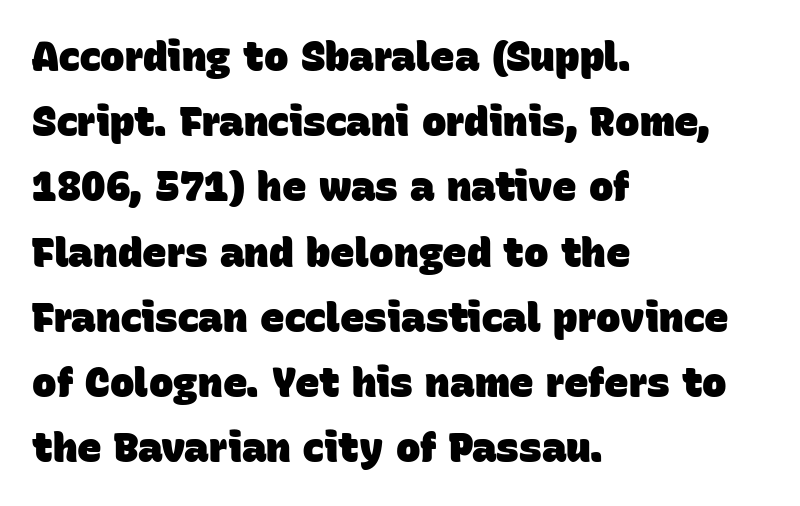
The image shows 41 px heavy sans-serif type; set left-aligned, normal line spacing (1.59x), normal letter spacing, not underlined; low stroke contrast and a large x-height.
